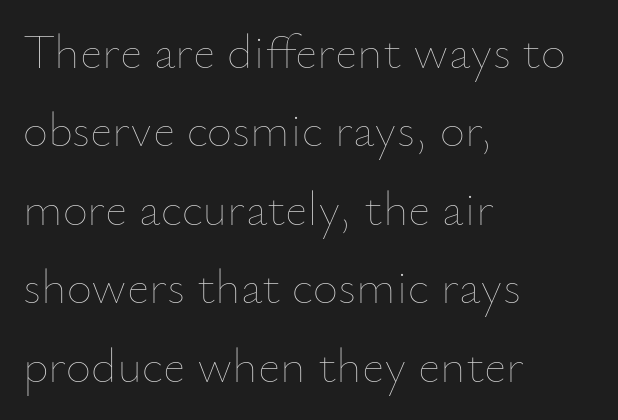
The image shows 49 px thin type, upright; set left-aligned, normal line spacing (1.6x), normal letter spacing, not underlined; low stroke contrast and a small x-height.
